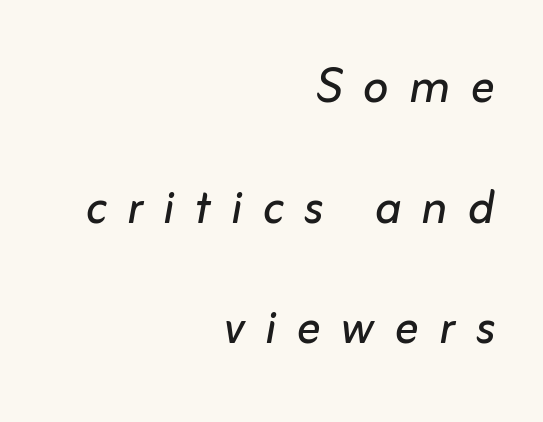
{"italic": "yes", "lean": "right", "slant_degrees": 10, "bold": "no", "weight": "regular", "width": "normal", "stroke_contrast": "low", "x_height": "medium", "monospaced": "no", "underline": "no", "align": "right", "line_spacing": "loose", "line_spacing_ratio": 2.01, "letter_spacing": "wide", "letter_spacing_em": 0.34, "glyph_px": 60}
